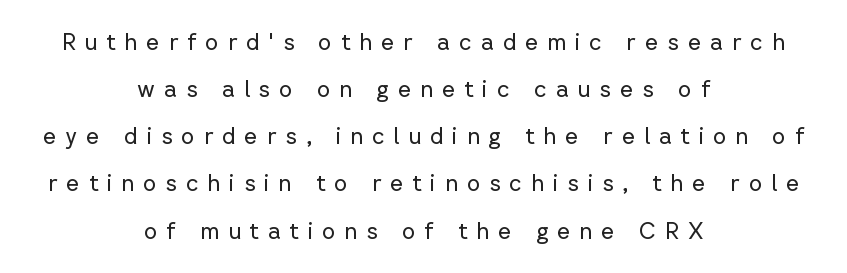
Glance below the letters and you will spot only blank space. You can tell it's not italic because the verticals are truly vertical. Leftover space on each line is divided equally before and after the words. The passage shown is not bold in any degree. The rendering uses a large line-height, opening up the rows.
